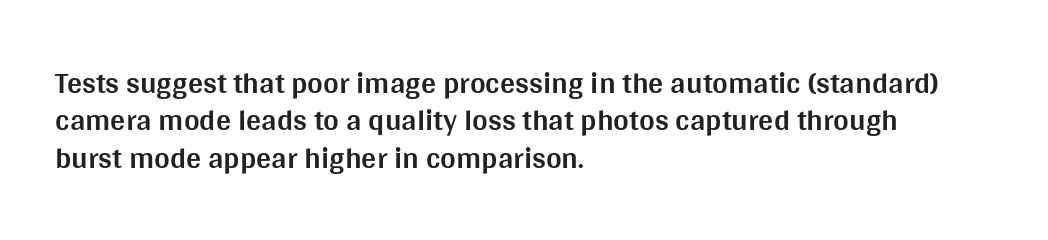
{"serif": "no", "italic": "no", "bold": "yes", "weight": "bold", "width": "normal", "stroke_contrast": "medium", "x_height": "large", "monospaced": "no", "underline": "no", "align": "left", "line_spacing": "normal", "line_spacing_ratio": 1.25, "letter_spacing": "normal", "letter_spacing_em": 0.0, "glyph_px": 30}
